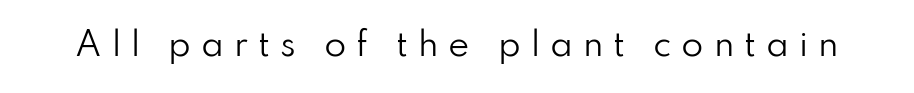
Do the characters align in a grid? No, the font is proportional. Decoration check: the copy has no underline. Compared with a typical body face, this is equally light or lighter still. Classification — sans serif.
